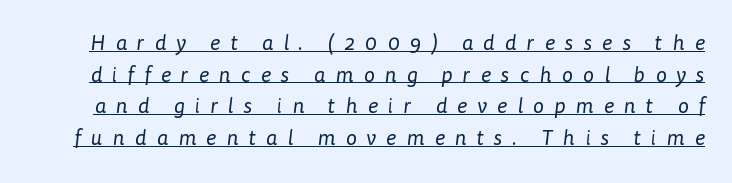
Each line of the rendering has a horizontal stroke beneath the glyphs. Is the letter spacing exaggerated? Yes — the characters are pushed far apart. No extra ink here — the face is not bold. The leading is moderate, giving the passage an even texture.
